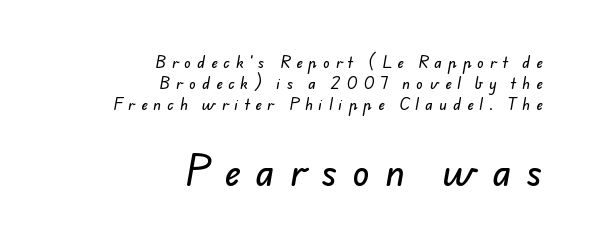
The image shows 35 px sans-serif type; set right-aligned, normal line spacing (1.51x), unusually wide letter spacing (+0.44 em), not underlined; the second (bottom) block is 2.5x larger; low stroke contrast and a small x-height.
